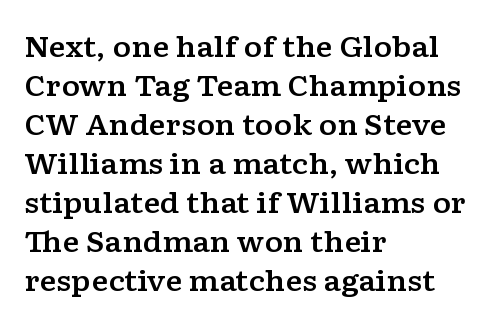
Q: Is the text italic (slanted)? A: No, it is upright.
Q: Is the typeface a serif or a sans-serif typeface? A: Serif.
Q: Is the text underlined? A: No.
Q: How is the paragraph aligned? A: Left-aligned.
Q: Is the spacing between letters normal or unusually wide? A: Normal.
Q: Is the spacing between lines tight, normal or loose? A: Normal.
Q: Width (condensed, normal, or wide)? A: Wide.
Q: Stroke contrast? A: Low.
Q: x-height? A: Medium.
Q: Monospaced? A: No.
